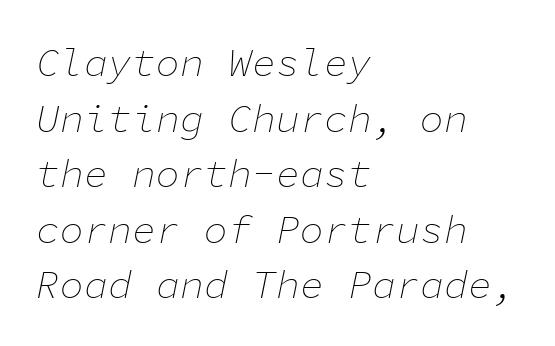
The image shows 40 px thin type, italic (leaning right), monospaced; set left-aligned, normal line spacing (1.39x), normal letter spacing, not underlined; low stroke contrast and a medium x-height.
